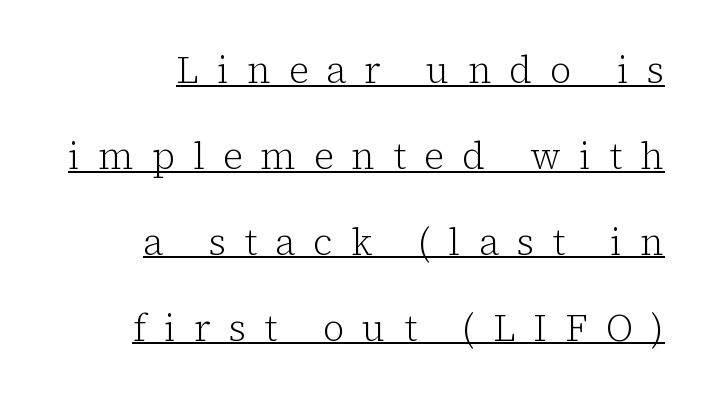
{"serif": "yes", "italic": "no", "bold": "no", "weight": "light", "width": "normal", "stroke_contrast": "low", "x_height": "medium", "monospaced": "no", "underline": "yes", "align": "right", "line_spacing": "loose", "line_spacing_ratio": 2.32, "letter_spacing": "wide", "letter_spacing_em": 0.49, "glyph_px": 37}
